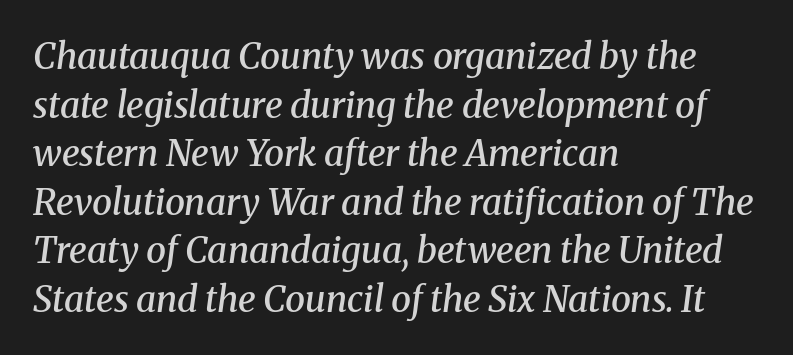
{"serif": "yes", "italic": "yes", "lean": "right", "slant_degrees": 8, "bold": "semi", "weight": "semibold", "width": "normal", "stroke_contrast": "medium", "x_height": "medium", "monospaced": "no", "underline": "no", "align": "left", "line_spacing": "normal", "line_spacing_ratio": 1.35, "letter_spacing": "normal", "letter_spacing_em": 0.0, "glyph_px": 36}
